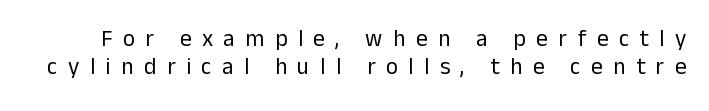
The image shows 23 px text type, upright; set line spacing 1.23x, unusually wide letter spacing (+0.46 em), not underlined.
